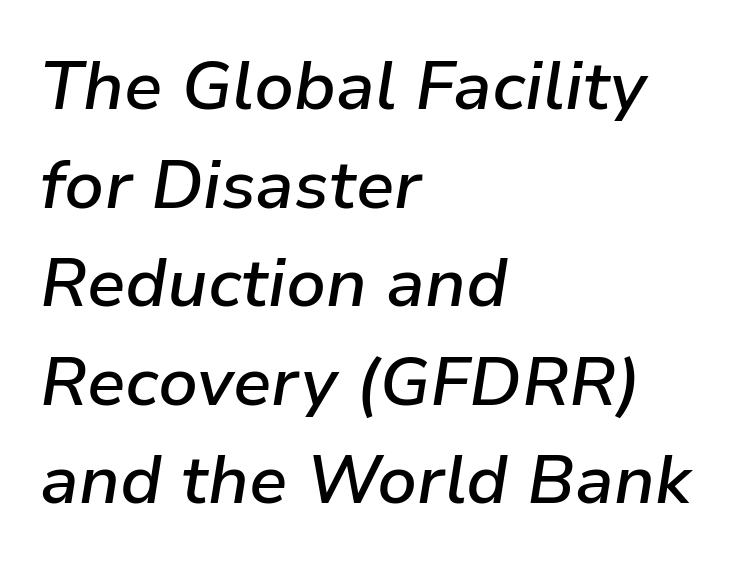
Q: Is the text bold? A: Semi-bold.
Q: Is the text italic (slanted)? A: Yes, it leans right by about 9 degrees.
Q: Is the text underlined? A: No.
Q: How is the paragraph aligned? A: Left-aligned.
Q: Is the spacing between letters normal or unusually wide? A: Normal.
Q: Is the spacing between lines tight, normal or loose? A: Normal.
Q: Width (condensed, normal, or wide)? A: Normal.
Q: Stroke contrast? A: Low.
Q: x-height? A: Medium.
Q: Monospaced? A: No.
